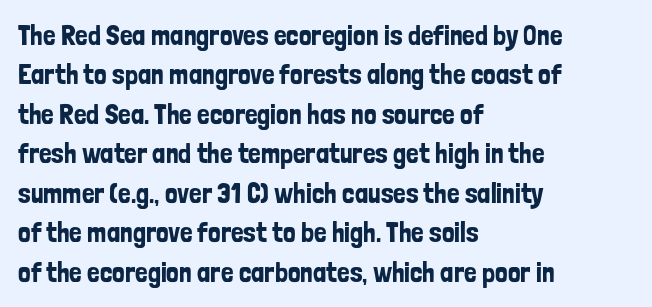
The image shows 28 px condensed sans-serif type, upright; set left-aligned, normal line spacing (1.41x), normal letter spacing, not underlined; low stroke contrast and a medium x-height.
